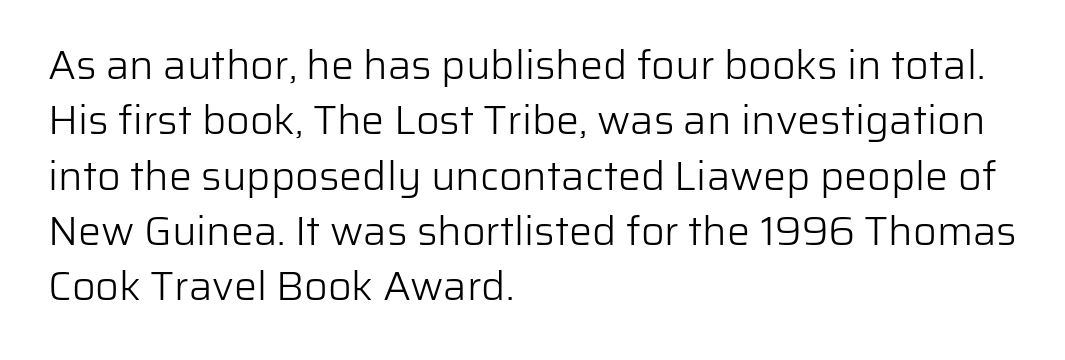
Quick note: underline off. This is not heavy type; no bold has been used. The axis of the letterforms is exactly vertical. A typesetter would label this face a sans.
